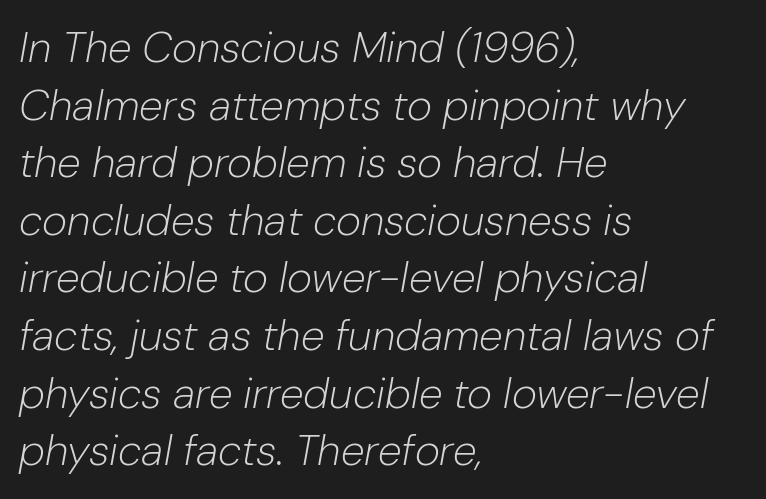
Q: Is the text bold? A: No.
Q: Is the text italic (slanted)? A: Yes, it leans right by about 10 degrees.
Q: Is the text underlined? A: No.
Q: How is the paragraph aligned? A: Left-aligned.
Q: Is the spacing between letters normal or unusually wide? A: Normal.
Q: Is the spacing between lines tight, normal or loose? A: Normal.
Q: Width (condensed, normal, or wide)? A: Normal.
Q: Stroke contrast? A: Low.
Q: x-height? A: Medium.
Q: Monospaced? A: No.
